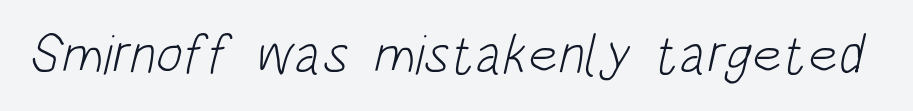
Q: Is the text bold? A: No.
Q: Is the typeface a serif or a sans-serif typeface? A: Sans-serif.
Q: Is the text underlined? A: No.
Q: Is the spacing between letters normal or unusually wide? A: Normal.
Q: Width (condensed, normal, or wide)? A: Condensed.
Q: Stroke contrast? A: Low.
Q: x-height? A: Large.
Q: Monospaced? A: No.
